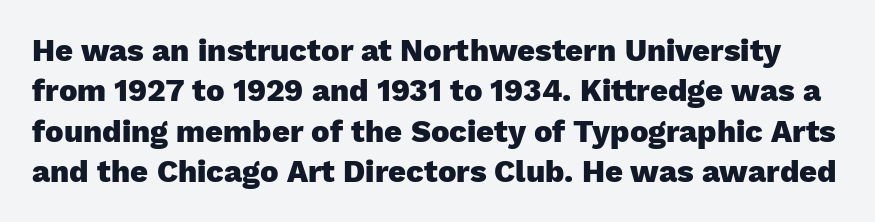
{"serif": "no", "italic": "no", "bold": "yes", "weight": "heavy", "width": "normal", "stroke_contrast": "low", "x_height": "medium", "monospaced": "no", "underline": "no", "line_spacing": "normal", "line_spacing_ratio": 1.3, "letter_spacing": "normal", "letter_spacing_em": 0.0, "glyph_px": 31}
